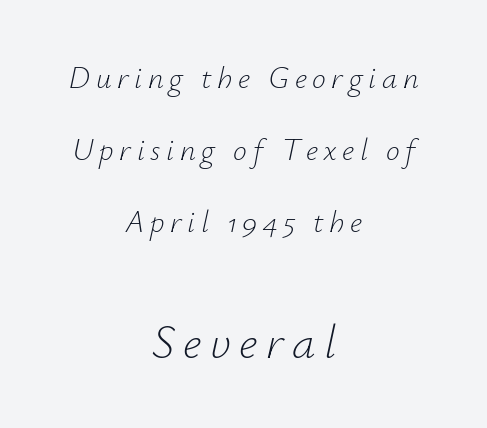
The lines in this sample share a center point and differ in where they start and stop. Just letters on the line, the space beneath them empty. Think of a printed novel: that variable character pitch is what you see here. You can tell it's italic because the verticals aren't actually vertical. The typesetting does not lean heavy: it is not bold. Horizontal bands of white between lines are thick stripes.
